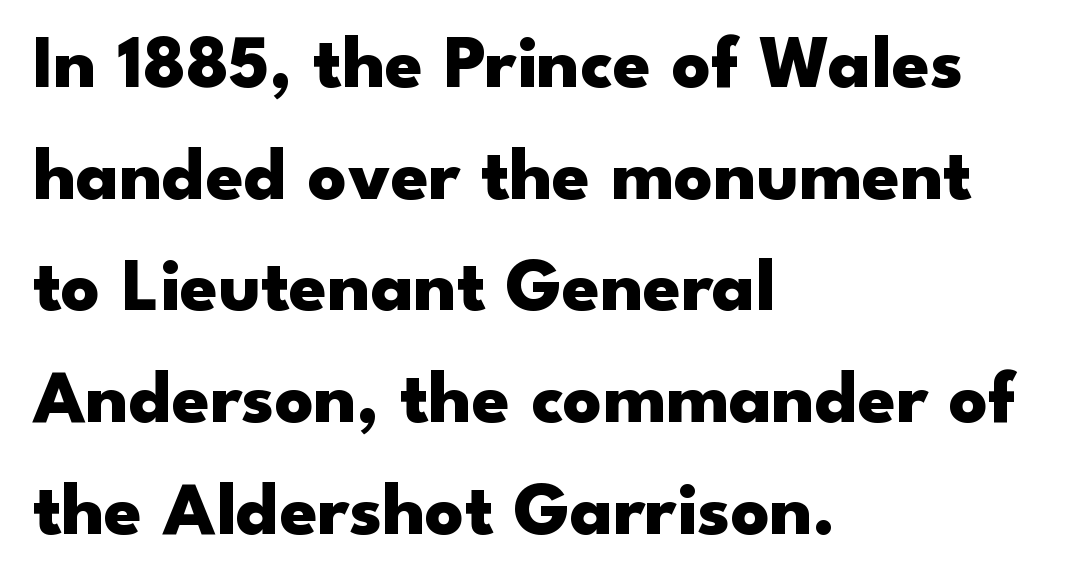
{"serif": "no", "italic": "no", "bold": "yes", "weight": "heavy", "width": "wide", "stroke_contrast": "low", "x_height": "small", "monospaced": "no", "underline": "no", "align": "left", "line_spacing": "normal", "line_spacing_ratio": 1.47, "letter_spacing": "normal", "letter_spacing_em": 0.0, "glyph_px": 76}
